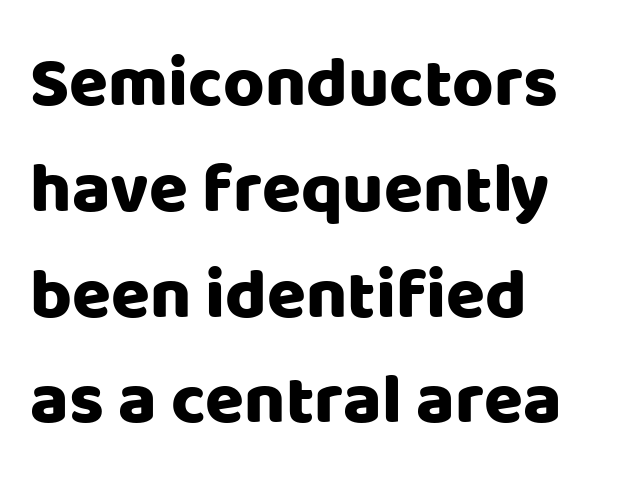
{"serif": "no", "italic": "no", "width": "normal", "stroke_contrast": "low", "x_height": "large", "monospaced": "no", "underline": "no", "align": "left", "line_spacing": "normal", "line_spacing_ratio": 1.49, "letter_spacing": "normal", "letter_spacing_em": 0.0, "glyph_px": 71}
